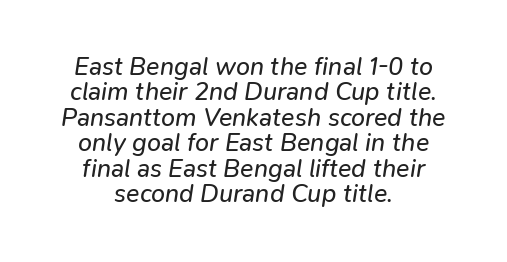
{"italic": "yes", "lean": "right", "slant_degrees": 9, "bold": "no", "underline": "no", "align": "center", "line_spacing": "tight", "line_spacing_ratio": 1.02, "letter_spacing": "normal", "letter_spacing_em": 0.0, "glyph_px": 25}
